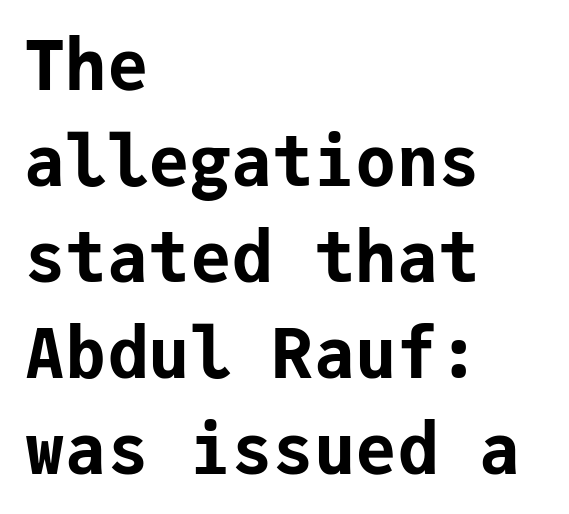
The image shows 69 px bold sans-serif type, upright, monospaced; set left-aligned, normal line spacing (1.39x), normal letter spacing, not underlined; low stroke contrast and a medium x-height.
